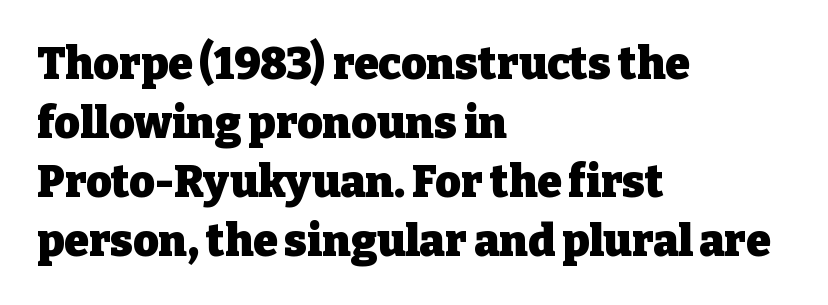
Q: Is the text bold? A: Yes.
Q: Is the text italic (slanted)? A: No, it is upright.
Q: Is the typeface a serif or a sans-serif typeface? A: Serif.
Q: Is the text underlined? A: No.
Q: How is the paragraph aligned? A: Left-aligned.
Q: Is the spacing between letters normal or unusually wide? A: Normal.
Q: Is the spacing between lines tight, normal or loose? A: Normal.
Q: Width (condensed, normal, or wide)? A: Normal.
Q: Stroke contrast? A: Low.
Q: x-height? A: Medium.
Q: Monospaced? A: No.
